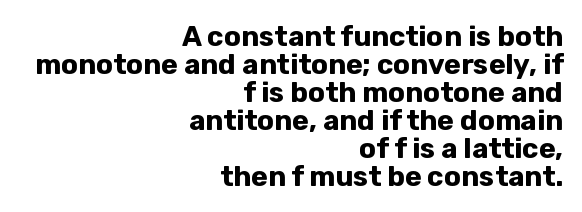
Right-aligned paragraph, ragged on the left. The rendering uses natural spacing where letterforms have individual widths. Summary of weight: heavy, a full bold. The passage shown is typeset with a sans-serif family. Unlike italic type, these characters show no tilt at all. Underlining? Definitely not there.
